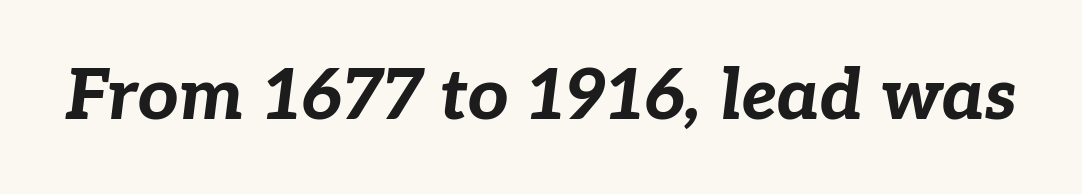
{"italic": "yes", "lean": "right", "slant_degrees": 7, "bold": "yes", "weight": "bold", "width": "normal", "stroke_contrast": "low", "x_height": "medium", "monospaced": "no", "underline": "no", "letter_spacing": "normal", "letter_spacing_em": 0.0, "glyph_px": 71}
